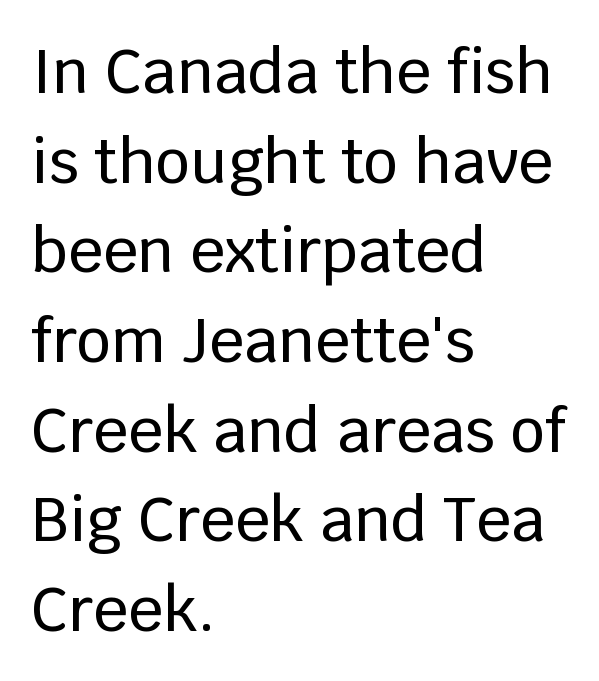
{"serif": "no", "italic": "no", "width": "normal", "stroke_contrast": "low", "x_height": "large", "monospaced": "no", "underline": "no", "align": "left", "line_spacing": "normal", "line_spacing_ratio": 1.47, "letter_spacing": "normal", "letter_spacing_em": 0.0, "glyph_px": 61}
